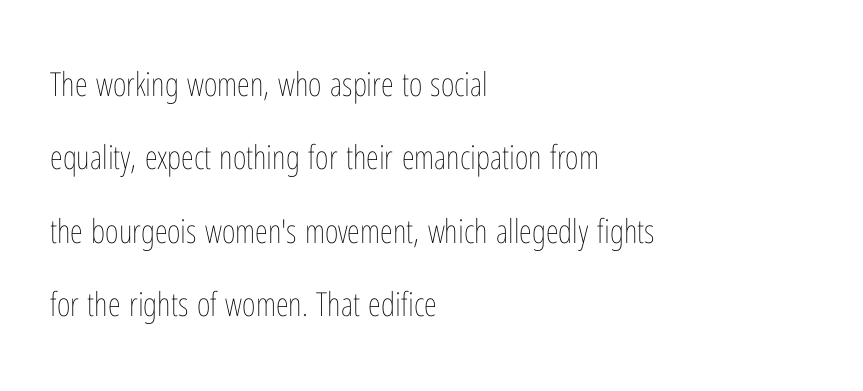
Q: Is the text bold? A: No.
Q: Is the text italic (slanted)? A: No, it is upright.
Q: Is the text underlined? A: No.
Q: How is the paragraph aligned? A: Left-aligned.
Q: Is the spacing between letters normal or unusually wide? A: Normal.
Q: Is the spacing between lines tight, normal or loose? A: Loose.
Q: Width (condensed, normal, or wide)? A: Condensed.
Q: Stroke contrast? A: Low.
Q: x-height? A: Medium.
Q: Monospaced? A: No.
